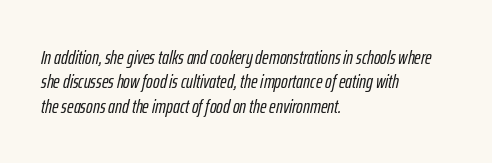
{"italic": "yes", "lean": "right", "slant_degrees": 12, "underline": "no", "align": "left", "line_spacing_ratio": 1.22, "letter_spacing": "normal", "letter_spacing_em": 0.0, "glyph_px": 20}
